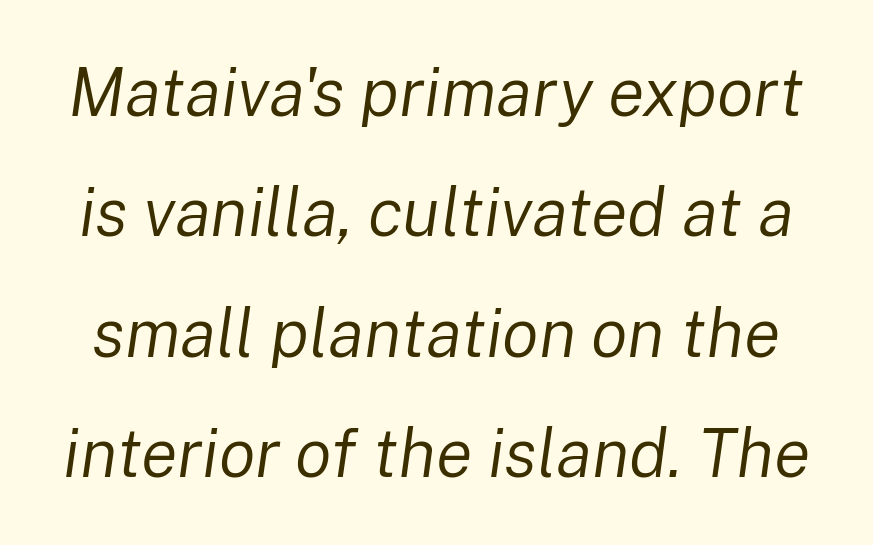
The image shows 68 px regular-weight type, italic (leaning right); set line spacing 1.77x, normal letter spacing, not underlined; low stroke contrast and a medium x-height.
